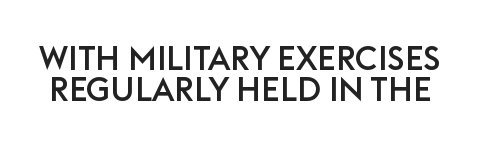
Q: Is the text italic (slanted)? A: No, it is upright.
Q: Is the typeface a serif or a sans-serif typeface? A: Sans-serif.
Q: Is the text underlined? A: No.
Q: Is the spacing between letters normal or unusually wide? A: Normal.
Q: Is the spacing between lines tight, normal or loose? A: Tight.
Q: Width (condensed, normal, or wide)? A: Normal.
Q: Stroke contrast? A: Low.
Q: x-height? A: Large.
Q: Monospaced? A: No.
